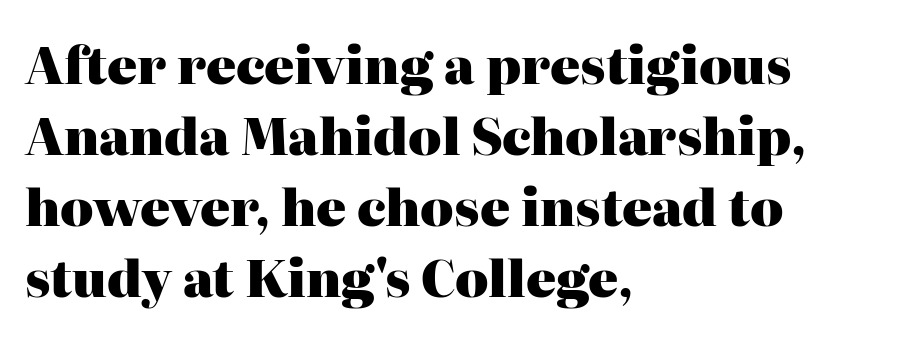
The image shows 50 px heavy serif type, upright; set left-aligned, normal line spacing (1.42x), normal letter spacing, not underlined; high stroke contrast and a medium x-height.
